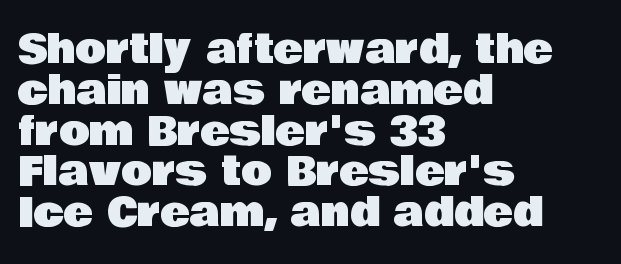
Q: Is the text italic (slanted)? A: No, it is upright.
Q: Is the typeface a serif or a sans-serif typeface? A: Sans-serif.
Q: Is the text underlined? A: No.
Q: How is the paragraph aligned? A: Left-aligned.
Q: Is the spacing between letters normal or unusually wide? A: Normal.
Q: Is the spacing between lines tight, normal or loose? A: Tight.
Q: Width (condensed, normal, or wide)? A: Normal.
Q: Stroke contrast? A: Low.
Q: x-height? A: Large.
Q: Monospaced? A: No.
